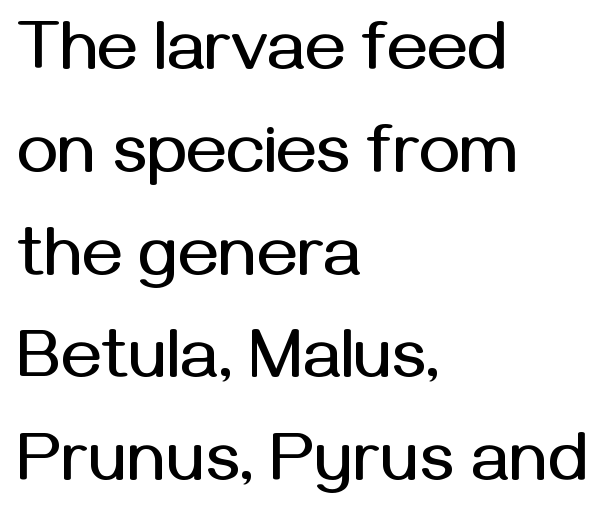
The image shows 69 px sans-serif type, upright; set left-aligned, normal line spacing (1.49x), normal letter spacing, not underlined; medium stroke contrast and a medium x-height.
